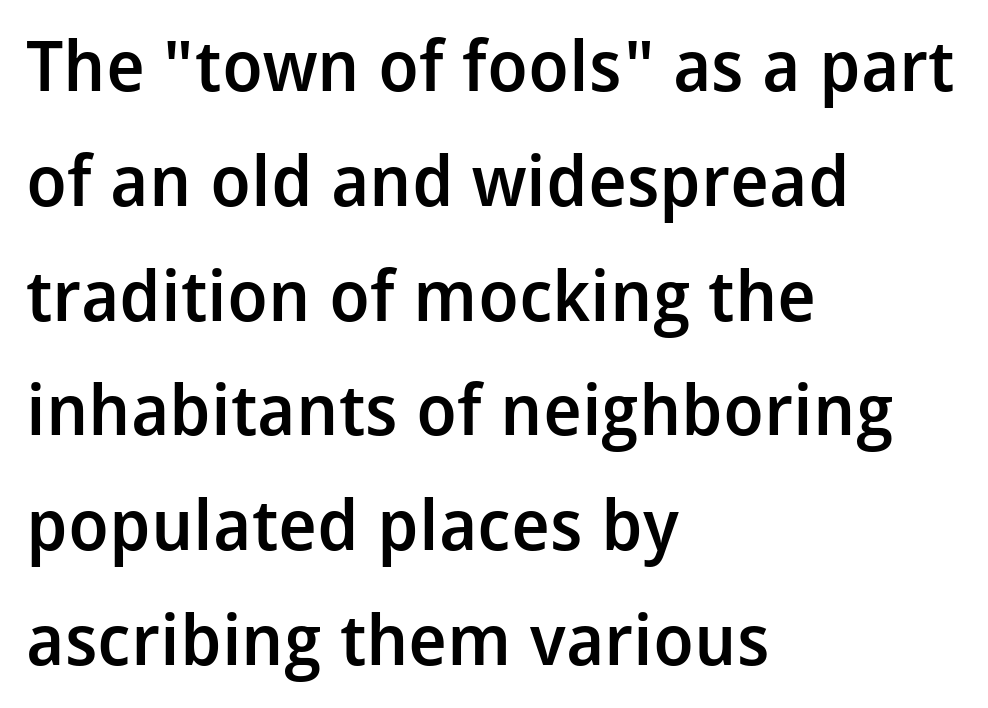
Nobody touched the tracking dial on this one. In terms of letterform style, serifs are entirely absent. Proportional: the letters do not fall into vertical columns. Compared with an ordinary text face, these strokes are moderately heavier — a semibold. The rendering anchors every line to the left-hand side. Normally led — the rows are evenly, conventionally spaced.
